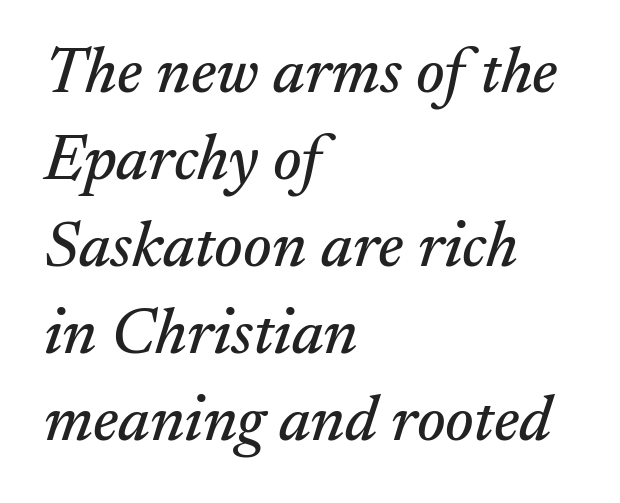
{"serif": "yes", "italic": "yes", "lean": "right", "slant_degrees": 17, "width": "normal", "stroke_contrast": "medium", "x_height": "small", "monospaced": "no", "underline": "no", "align": "left", "line_spacing": "normal", "line_spacing_ratio": 1.34, "letter_spacing": "normal", "letter_spacing_em": 0.0, "glyph_px": 65}
